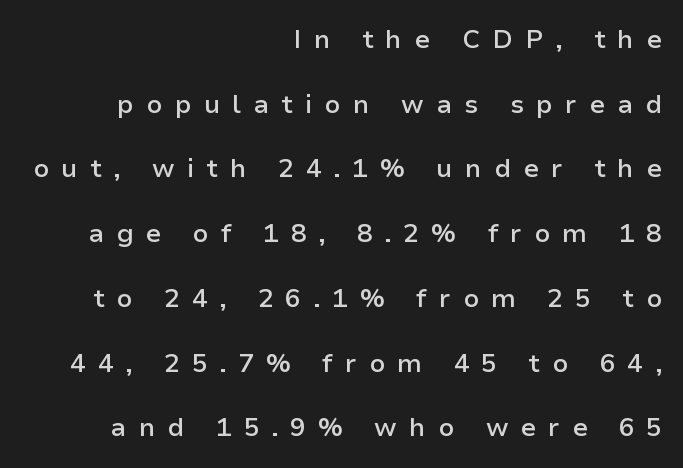
{"italic": "no", "bold": "semi", "underline": "no", "align": "right", "line_spacing": "loose", "line_spacing_ratio": 2.49, "letter_spacing": "wide", "letter_spacing_em": 0.46, "glyph_px": 26}
